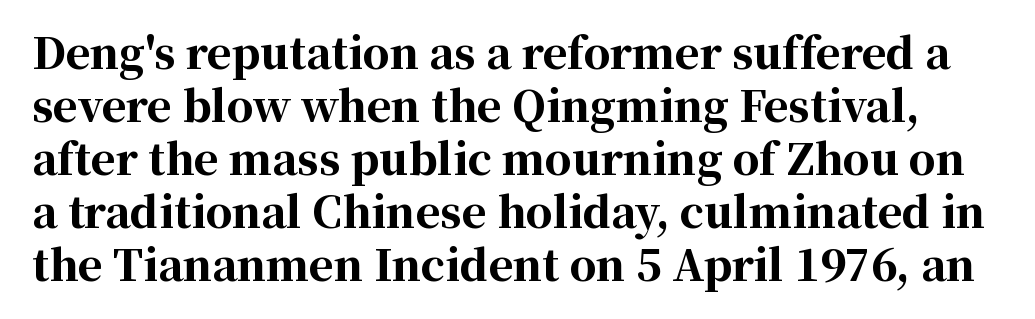
Successive baselines arrive at the customary interval. Varying glyph widths throughout — classic text-font behaviour. Honestly, there is no underline to notice here at all. These lines are composed in type with serifs. Strong, thick strokes mark this as bold type.
